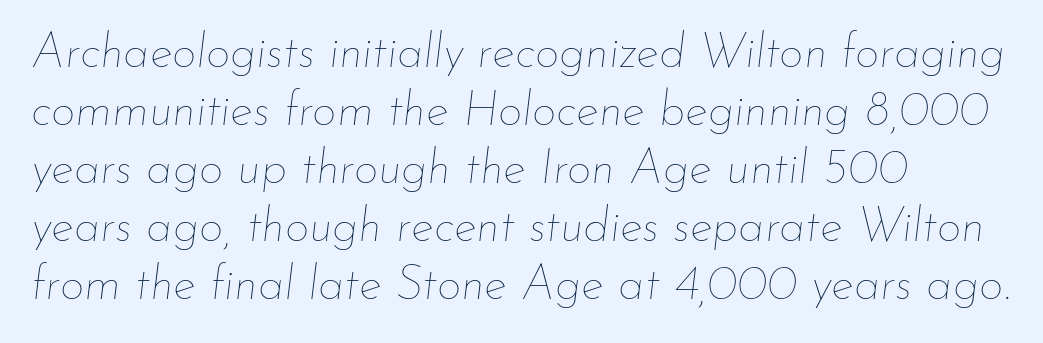
{"italic": "yes", "lean": "right", "slant_degrees": 7, "bold": "no", "weight": "thin", "width": "normal", "stroke_contrast": "low", "x_height": "small", "monospaced": "no", "underline": "no", "align": "left", "line_spacing_ratio": 1.21, "letter_spacing": "normal", "letter_spacing_em": 0.0, "glyph_px": 48}
